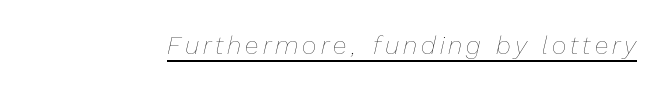
Weight: regular or lighter. Style check: oblique. Students, observe the line beneath the letters — that is underlining.
